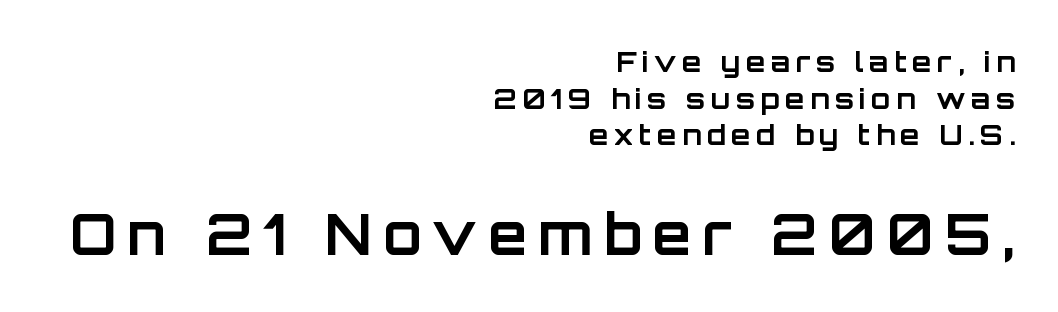
Do the letters lean? They stand straight. Regarding serifs, this sample does without them. Leading: standard. Lines of text with bare space underneath. The composition opens small and finishes big. Substantial extra tracking has been applied to these lines.
